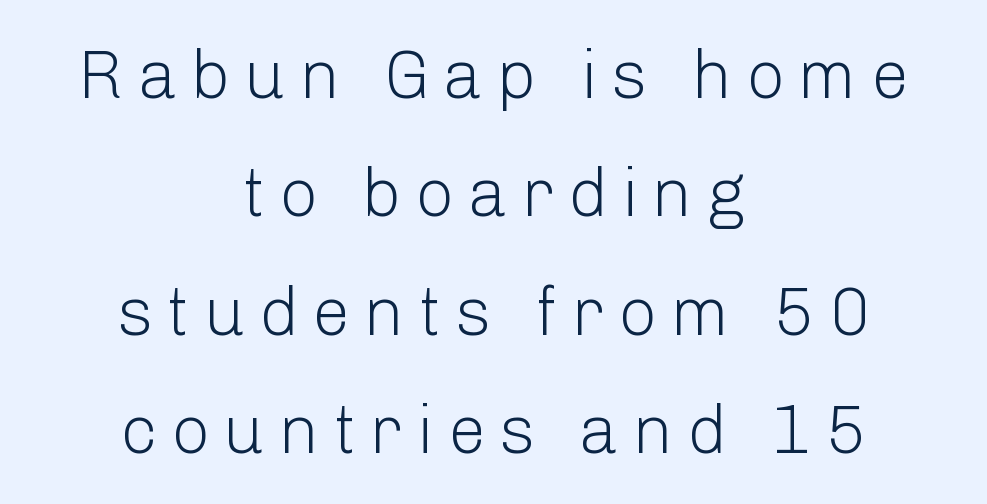
The image shows 68 px light sans-serif type, upright; set centered, line spacing 1.74x, unusually wide letter spacing (+0.2 em), not underlined; low stroke contrast and a medium x-height.
